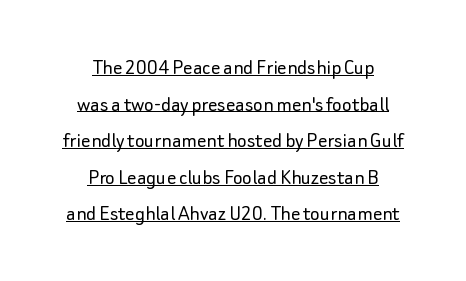
Q: Is the text bold? A: No.
Q: Is the text italic (slanted)? A: No, it is upright.
Q: Is the text underlined? A: Yes.
Q: How is the paragraph aligned? A: Centered.
Q: Is the spacing between letters normal or unusually wide? A: Normal.
Q: Is the spacing between lines tight, normal or loose? A: Normal.
